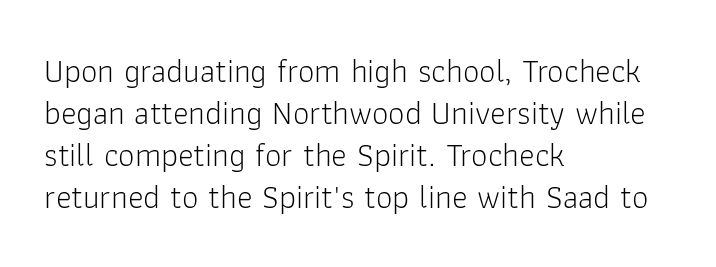
Q: Is the text bold? A: No.
Q: Is the text italic (slanted)? A: No, it is upright.
Q: Is the typeface a serif or a sans-serif typeface? A: Sans-serif.
Q: Is the text underlined? A: No.
Q: How is the paragraph aligned? A: Left-aligned.
Q: Is the spacing between letters normal or unusually wide? A: Normal.
Q: Is the spacing between lines tight, normal or loose? A: Normal.
Q: Width (condensed, normal, or wide)? A: Normal.
Q: Stroke contrast? A: Low.
Q: x-height? A: Medium.
Q: Monospaced? A: No.
